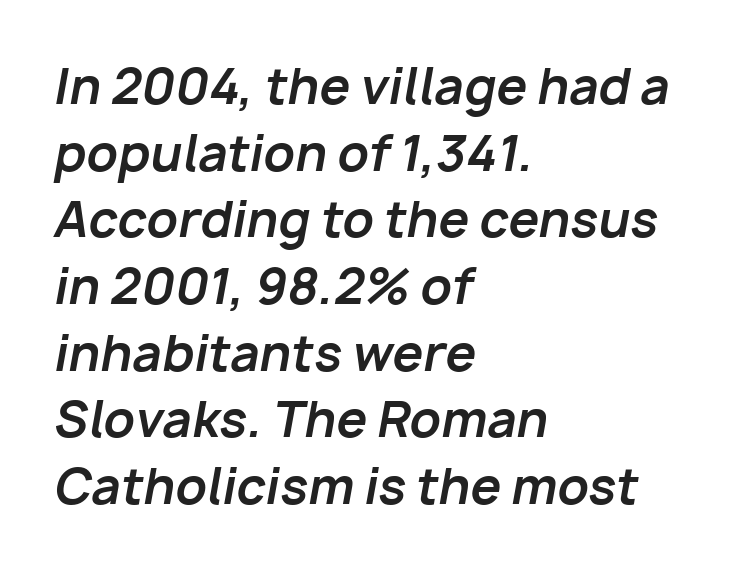
Q: Is the text bold? A: Yes.
Q: Is the text italic (slanted)? A: Yes, it leans right by about 10 degrees.
Q: Is the text underlined? A: No.
Q: How is the paragraph aligned? A: Left-aligned.
Q: Is the spacing between letters normal or unusually wide? A: Normal.
Q: Is the spacing between lines tight, normal or loose? A: Normal.
Q: Width (condensed, normal, or wide)? A: Normal.
Q: Stroke contrast? A: Low.
Q: x-height? A: Medium.
Q: Monospaced? A: No.
